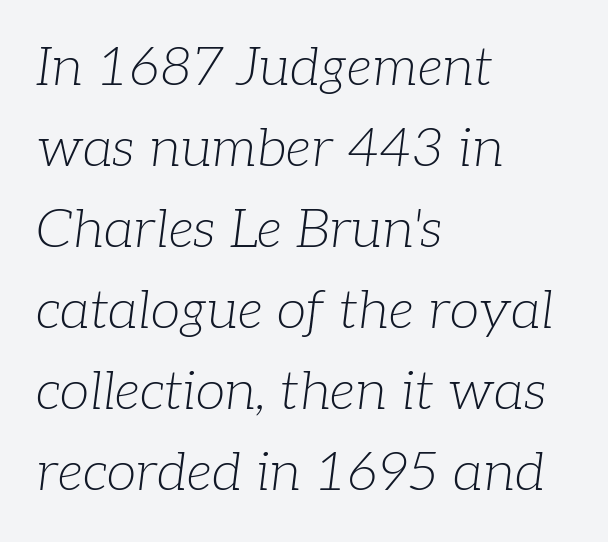
The image shows 54 px light serif type, italic (leaning right); set left-aligned, normal line spacing (1.5x), normal letter spacing, not underlined; low stroke contrast and a medium x-height.
